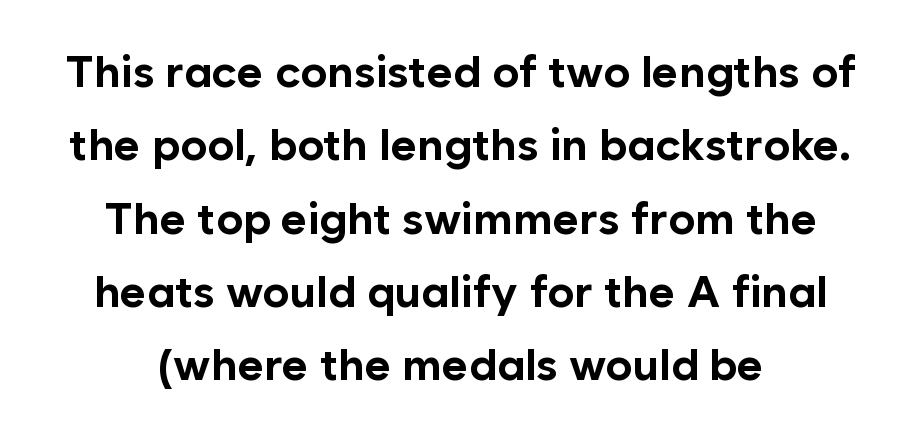
Q: Is the text bold? A: Yes.
Q: Is the text italic (slanted)? A: No, it is upright.
Q: Is the typeface a serif or a sans-serif typeface? A: Sans-serif.
Q: Is the text underlined? A: No.
Q: Is the spacing between letters normal or unusually wide? A: Normal.
Q: Is the spacing between lines tight, normal or loose? A: Normal.
Q: Width (condensed, normal, or wide)? A: Normal.
Q: Stroke contrast? A: Low.
Q: x-height? A: Medium.
Q: Monospaced? A: No.
